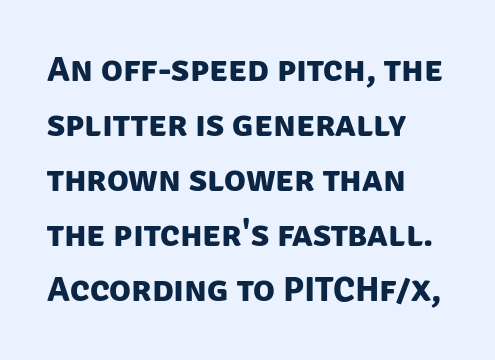
Varying glyph widths throughout — classic text-font behaviour. Only glyphs here, with clear space below each row. If you measured baseline to baseline, you'd find a middling distance. These words are printed bold, with thick strokes throughout. You could call the tracking neutral — neither tight nor loose. These lines are set flush left with a ragged right edge.
